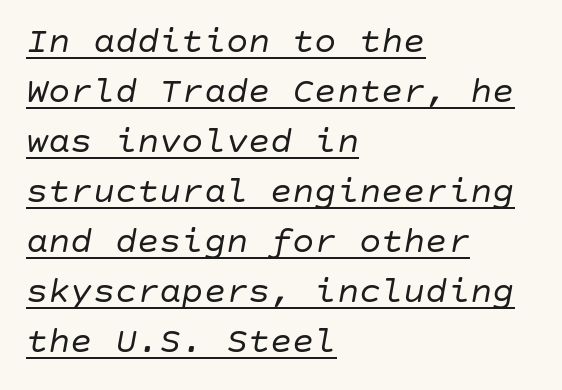
{"italic": "yes", "lean": "right", "slant_degrees": 10, "bold": "no", "weight": "regular", "width": "normal", "stroke_contrast": "low", "x_height": "large", "underline": "yes", "align": "left", "line_spacing": "normal", "line_spacing_ratio": 1.35, "letter_spacing": "normal", "letter_spacing_em": 0.0, "glyph_px": 37}
